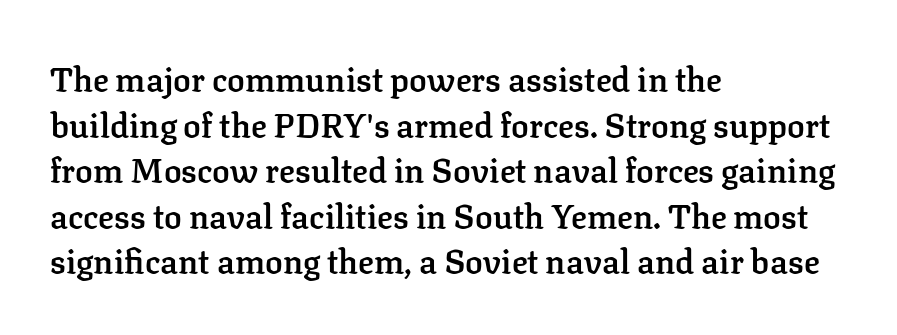
{"serif": "yes", "italic": "no", "bold": "semi", "weight": "semibold", "width": "normal", "stroke_contrast": "low", "x_height": "medium", "monospaced": "no", "underline": "no", "align": "left", "line_spacing": "normal", "line_spacing_ratio": 1.38, "letter_spacing": "normal", "letter_spacing_em": 0.0, "glyph_px": 33}
